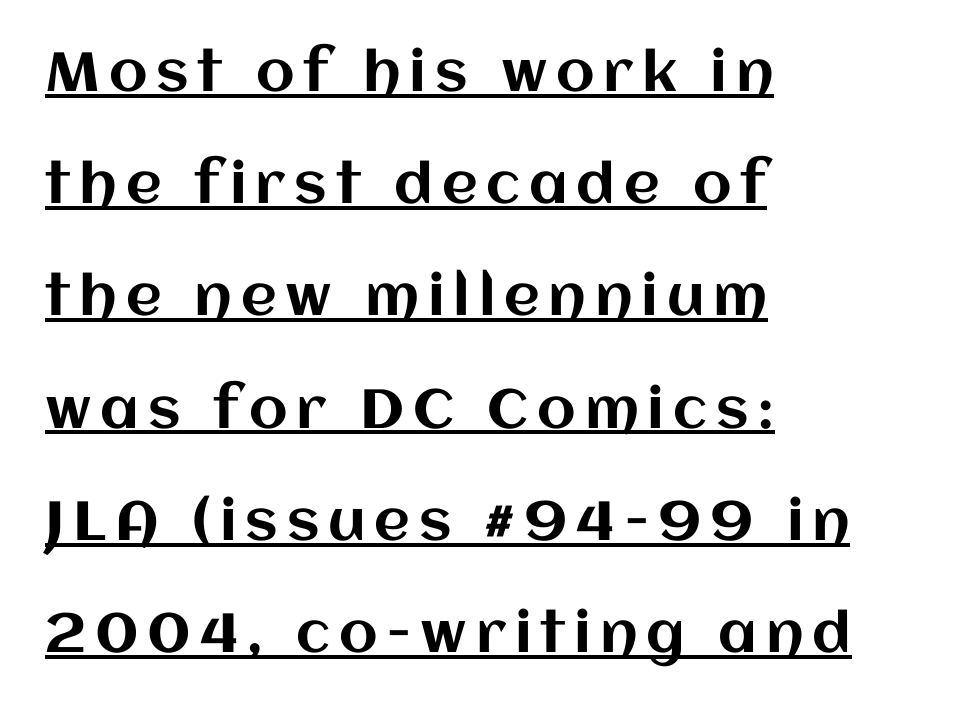
{"italic": "no", "width": "normal", "stroke_contrast": "medium", "x_height": "large", "monospaced": "no", "underline": "yes", "align": "left", "line_spacing": "loose", "line_spacing_ratio": 2.04, "glyph_px": 55}
